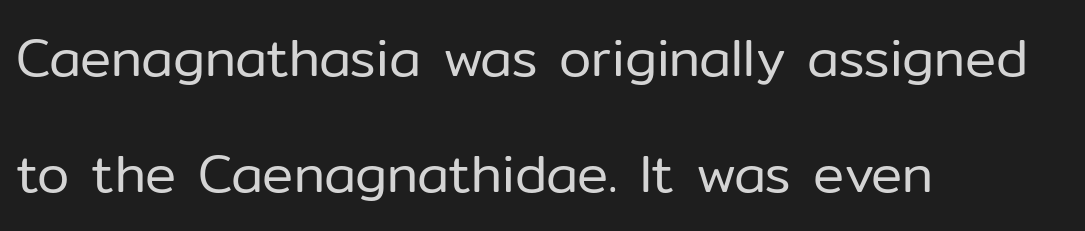
The image shows 52 px regular-weight sans-serif type, upright; set left-aligned, loose line spacing (2.24x), normal letter spacing, not underlined; low stroke contrast and a medium x-height.
